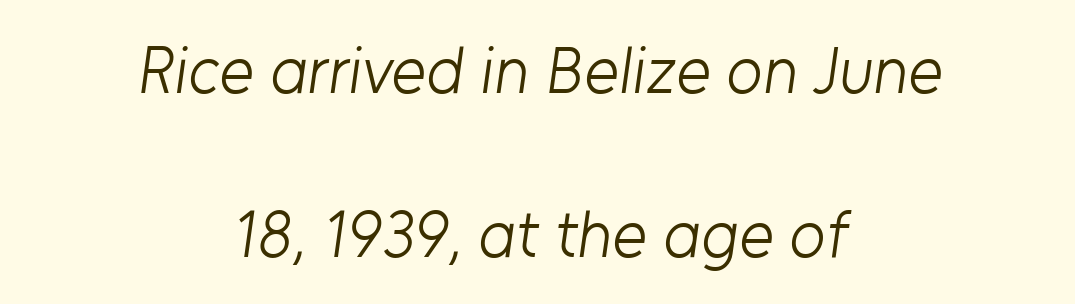
The image shows 66 px light sans-serif type; set centered, loose line spacing (2.48x), normal letter spacing, not underlined; low stroke contrast and a medium x-height.
